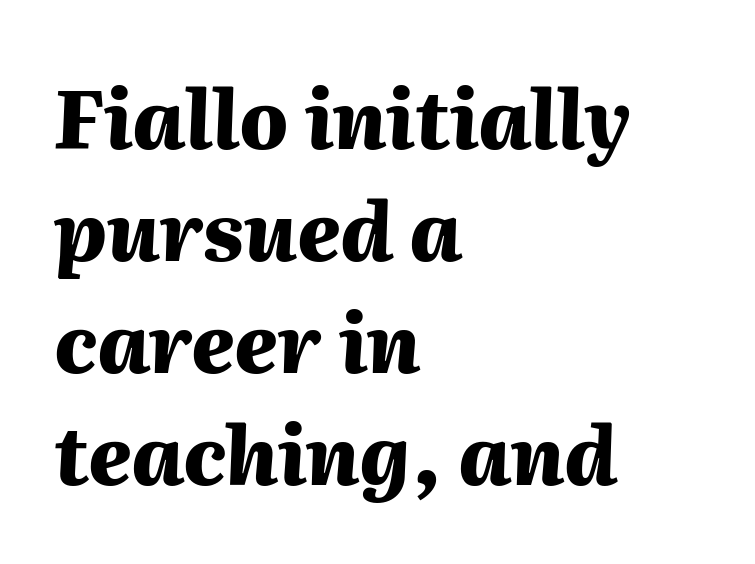
The letters sit at their default tracking, neither squeezed nor spread. Notice how descenders clear the ascenders below comfortably — that's standard leading. Any mark beneath the type? The region is blank. Set as a true bold cut, around the 700 mark. A student would call this left alignment; a typographer would say flush left, rag right.
